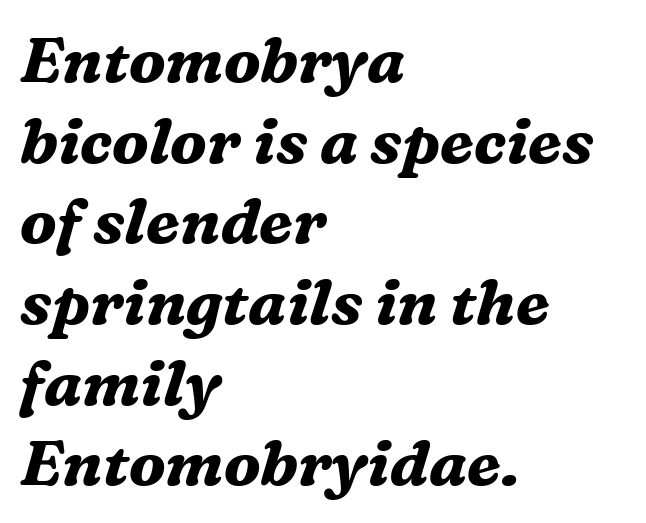
Honestly, the letter spacing is just normal — you wouldn't notice it. Quick note: italic. Any mark beneath the type? The region is blank. Is there much room between lines? A standard amount, neither cramped nor airy. Serif or sans? Serif — the stroke terminals have little feet. Each letter keeps its own natural width here, so spacing adapts to shape.
